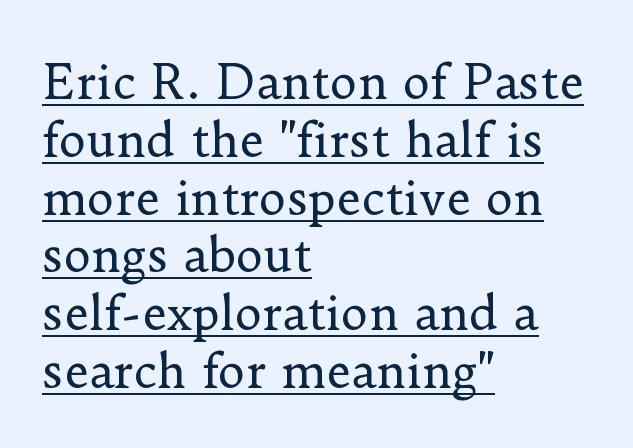
Stem width sits at or under what a default text font uses. Quick note: underline on. This sample has the flowing, uneven cadence of proportional lettering. The letters stand straight up with perfectly vertical stems. Little horizontal feet cap the strokes, marking this as serif type. The rendering keeps characters at their native spacing.
